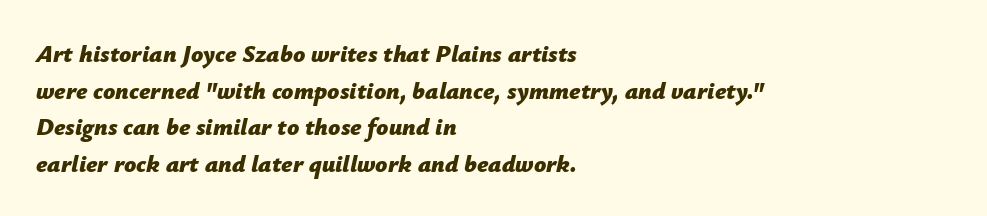
Q: Is the text bold? A: Yes.
Q: Is the text italic (slanted)? A: Yes, it leans right by about 12 degrees.
Q: Is the text underlined? A: No.
Q: How is the paragraph aligned? A: Left-aligned.
Q: Is the spacing between letters normal or unusually wide? A: Normal.
Q: Is the spacing between lines tight, normal or loose? A: Normal.
